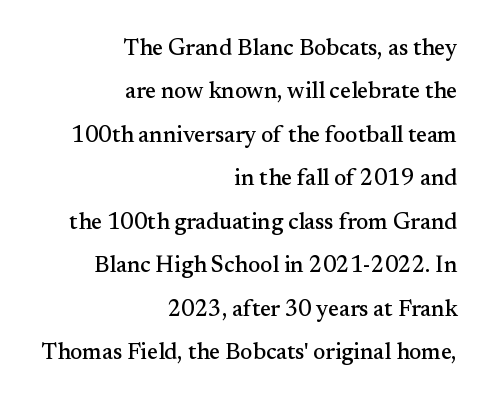
Q: Is the text italic (slanted)? A: No, it is upright.
Q: Is the text underlined? A: No.
Q: How is the paragraph aligned? A: Right-aligned.
Q: Is the spacing between letters normal or unusually wide? A: Normal.
